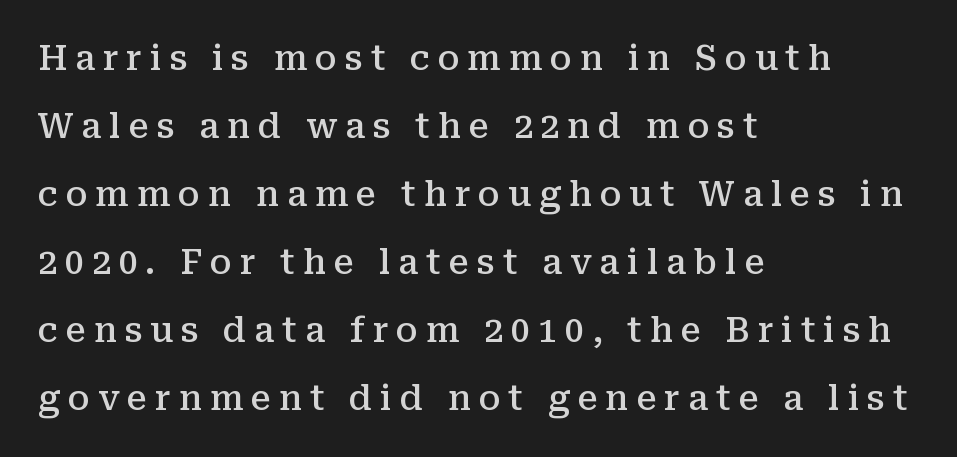
{"serif": "yes", "italic": "no", "bold": "semi", "weight": "semibold", "width": "normal", "stroke_contrast": "medium", "x_height": "medium", "monospaced": "no", "underline": "no", "align": "left", "line_spacing": "loose", "line_spacing_ratio": 2.0, "letter_spacing": "wide", "letter_spacing_em": 0.23, "glyph_px": 34}
